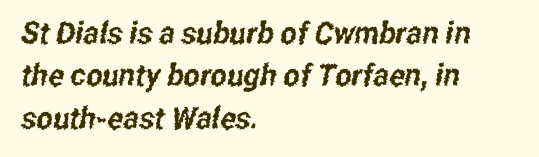
The image shows 31 px condensed sans-serif type; set left-aligned, normal line spacing (1.37x), normal letter spacing, not underlined; low stroke contrast and a medium x-height.
